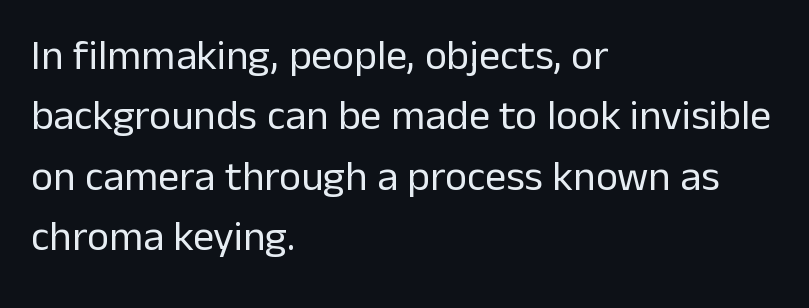
The typeface has the unassuming heft of standard copy or less. A sans-serif font was chosen for this passage. The rendering uses natural spacing where letterforms have individual widths. Horizontal bands of white between lines are of average thickness. Ascenders rise straight up at ninety degrees. The gaps between neighbouring characters are ordinary and unremarkable.
